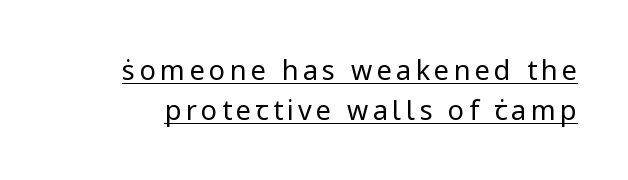
The image shows 27 px text type, upright; set normal line spacing (1.49x), underlined.
